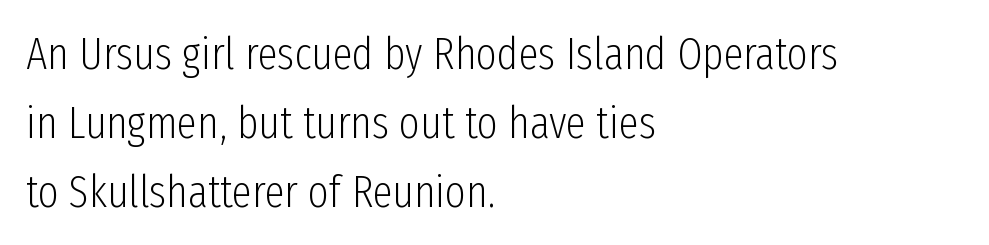
The image shows 45 px light, condensed sans-serif type, upright; set left-aligned, normal line spacing (1.53x), normal letter spacing, not underlined; low stroke contrast and a medium x-height.
